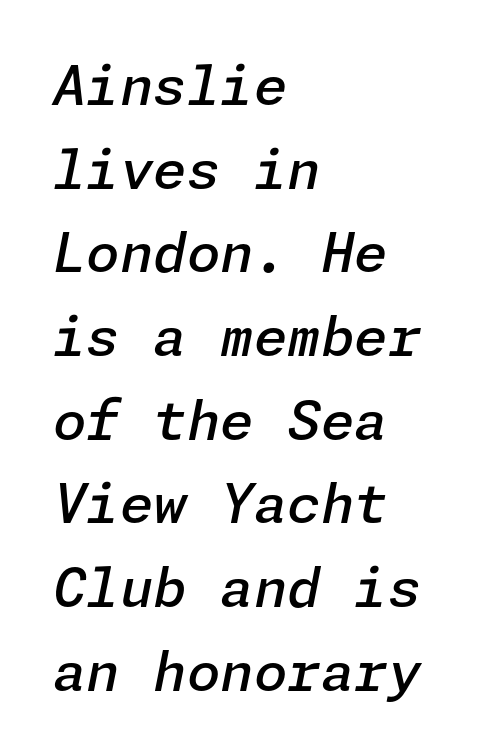
{"italic": "yes", "lean": "right", "slant_degrees": 11, "bold": "semi", "weight": "semibold", "width": "normal", "stroke_contrast": "low", "x_height": "medium", "underline": "no", "align": "left", "line_spacing": "normal", "line_spacing_ratio": 1.55, "letter_spacing": "normal", "letter_spacing_em": 0.0, "glyph_px": 54}
